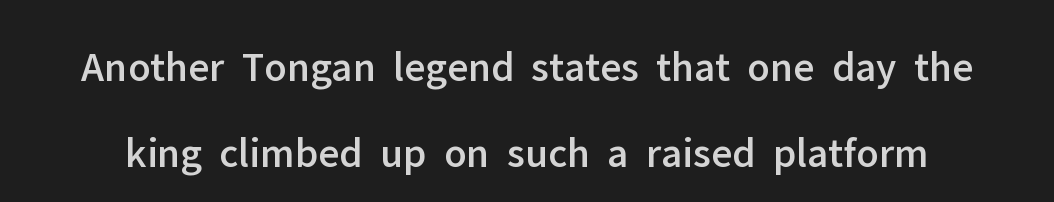
The image shows 43 px sans-serif type, upright; set loose line spacing (2.0x), normal letter spacing, not underlined; low stroke contrast and a medium x-height.
